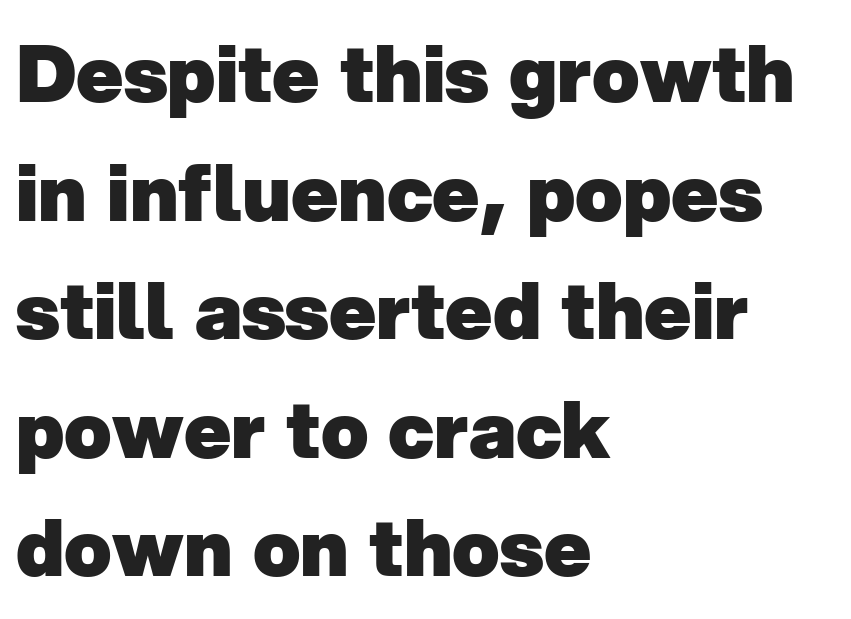
Q: Is the text bold? A: Yes.
Q: Is the typeface a serif or a sans-serif typeface? A: Sans-serif.
Q: Is the text underlined? A: No.
Q: How is the paragraph aligned? A: Left-aligned.
Q: Is the spacing between letters normal or unusually wide? A: Normal.
Q: Is the spacing between lines tight, normal or loose? A: Normal.
Q: Width (condensed, normal, or wide)? A: Normal.
Q: Stroke contrast? A: Low.
Q: x-height? A: Medium.
Q: Monospaced? A: No.
